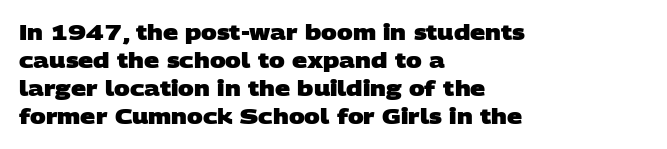
Horizontal bands of white between lines are of average thickness. The face used here is rendered with its standard letterfit. Caption: bold face, heavy strokes. Which margin do the lines hug? The left one — the right edge is uneven. A clean baseline with only descenders dipping below it.
